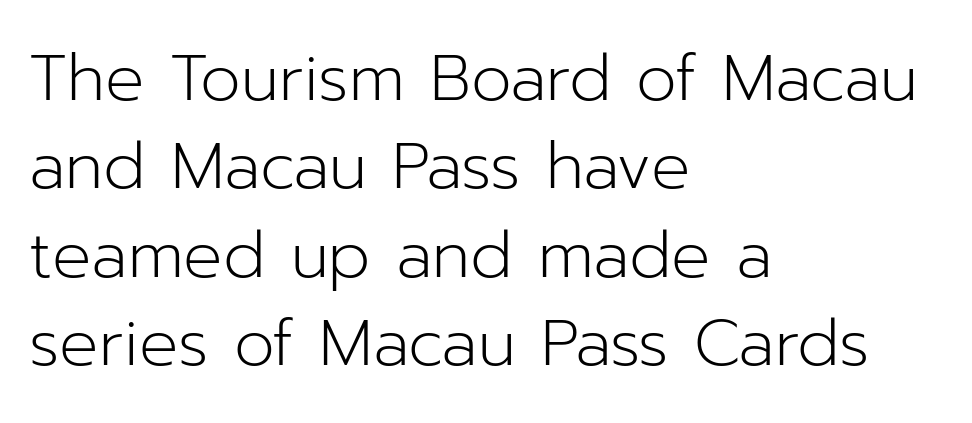
The image shows 65 px light sans-serif type, upright; set left-aligned, normal line spacing (1.36x), normal letter spacing, not underlined; low stroke contrast and a medium x-height.
